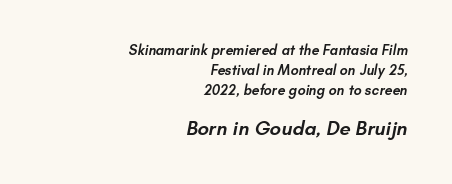
Q: Is the text bold? A: Semi-bold.
Q: Is the text underlined? A: No.
Q: How is the paragraph aligned? A: Right-aligned.
Q: Is the spacing between letters normal or unusually wide? A: Normal.
Q: Is the spacing between lines tight, normal or loose? A: Normal.
Q: Which block of text is set in a larger size, the first (top) or the second (bottom)? A: The second (bottom) one.
